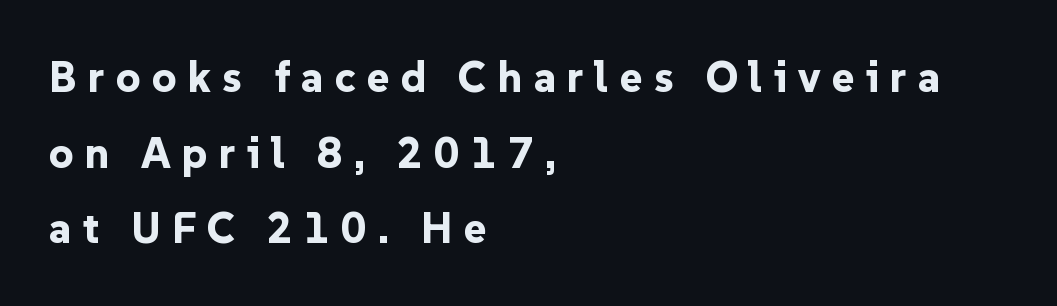
The rendering uses natural spacing where letterforms have individual widths. This is roman type, the default non-slanted kind. Which margin do the lines hug? The left one — the right edge is uneven. How are the letters spaced? Widely, with obvious added tracking. The letters carry no serifs — their stems end cleanly without finishing strokes.
